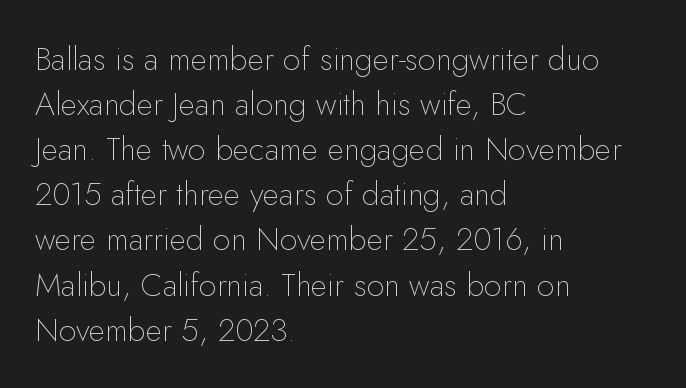
Q: Is the text bold? A: No.
Q: Is the text italic (slanted)? A: No, it is upright.
Q: Is the typeface a serif or a sans-serif typeface? A: Sans-serif.
Q: Is the text underlined? A: No.
Q: How is the paragraph aligned? A: Left-aligned.
Q: Is the spacing between letters normal or unusually wide? A: Normal.
Q: Is the spacing between lines tight, normal or loose? A: Normal.
Q: Width (condensed, normal, or wide)? A: Normal.
Q: Stroke contrast? A: Low.
Q: x-height? A: Small.
Q: Monospaced? A: No.
